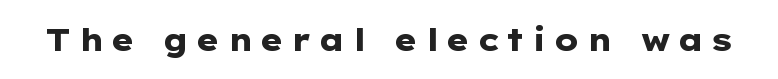
The image shows 31 px heavy, wide sans-serif type, upright; set unusually wide letter spacing (+0.21 em), not underlined; low stroke contrast and a medium x-height.
